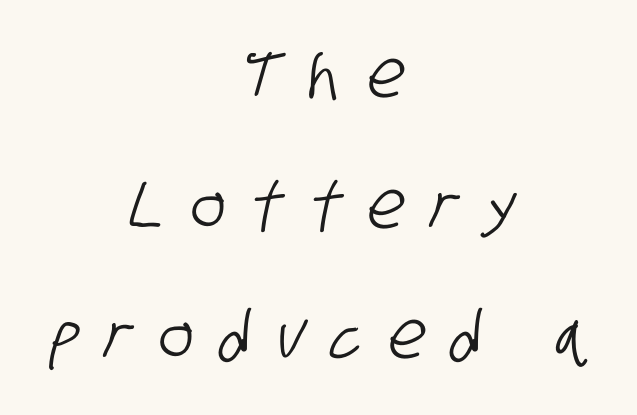
In terms of leading, this rendering errs on the spacious side. Between one letter and the next there's a generous, obvious gap. Letterform terminals end flat and unadorned throughout the passage. Varying glyph widths throughout — classic text-font behaviour. Underlining? Definitely not there. The paragraph shown floats in the horizontal middle.
